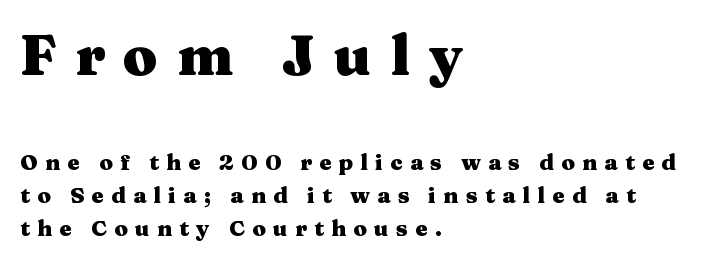
Letterform terminals end in serifs throughout the passage. This is roman type, the default non-slanted kind. The rendering uses a moderate line-height, typical for paragraphs. Reading top to bottom, the characters get smaller at the block break.
